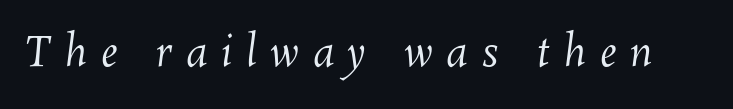
The image shows 40 px regular-weight type; set unusually wide letter spacing (+0.35 em), not underlined; medium stroke contrast and a medium x-height.
